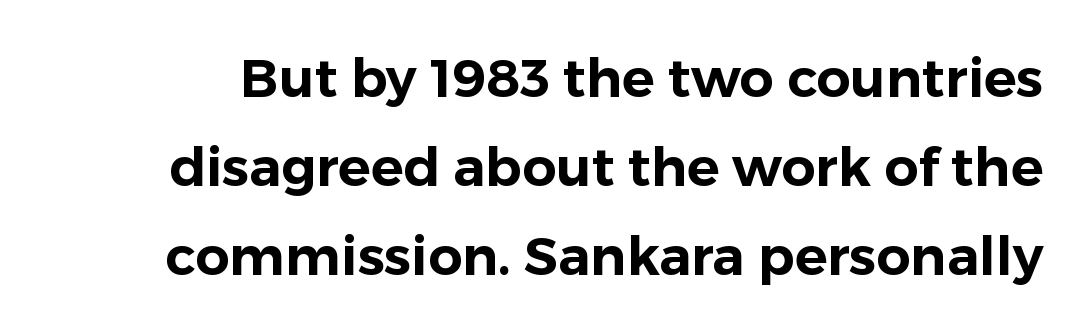
The designer went with a sans here, leaving each stem footless. Honestly, the letter spacing is just normal — you wouldn't notice it. The designer left line spacing at the default. Proportional: the letters do not fall into vertical columns. Vertical strokes here are truly vertical.
